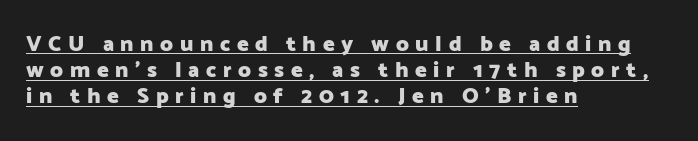
Q: Is the text bold? A: Yes.
Q: Is the text italic (slanted)? A: No, it is upright.
Q: Is the text underlined? A: Yes.
Q: How is the paragraph aligned? A: Left-aligned.
Q: Is the spacing between letters normal or unusually wide? A: Unusually wide.
